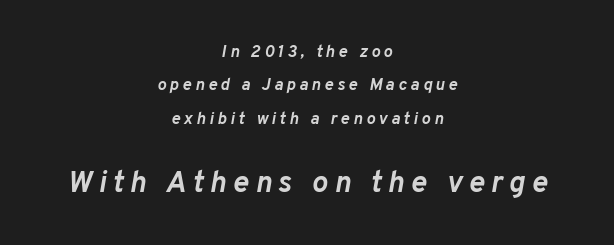
These lines stack symmetrically, like a column narrowing and widening about its center. The emphasis by scale lands on block number two, below. How would I describe the line gaps? Wide and relaxed. Here the glyphs are tracked loosely, breaking word shapes into spaced letters. Each letter keeps its own natural width here, so spacing adapts to shape. Bare-footed words on every line.
